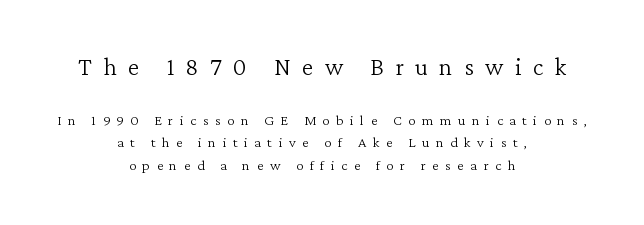
{"italic": "no", "bold": "no", "underline": "no", "align": "center", "line_spacing": "normal", "line_spacing_ratio": 1.5, "letter_spacing": "wide", "letter_spacing_em": 0.43, "larger_block": "first", "size_ratio": 1.73, "glyph_px": 26}
